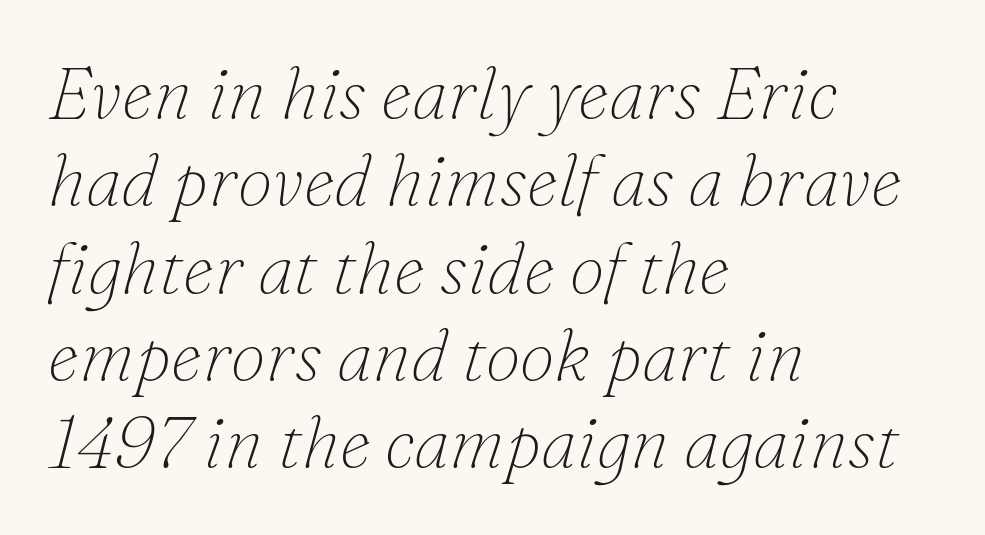
The image shows 71 px thin serif type, italic (leaning right); set left-aligned, line spacing 1.23x, normal letter spacing, not underlined; low stroke contrast and a small x-height.
